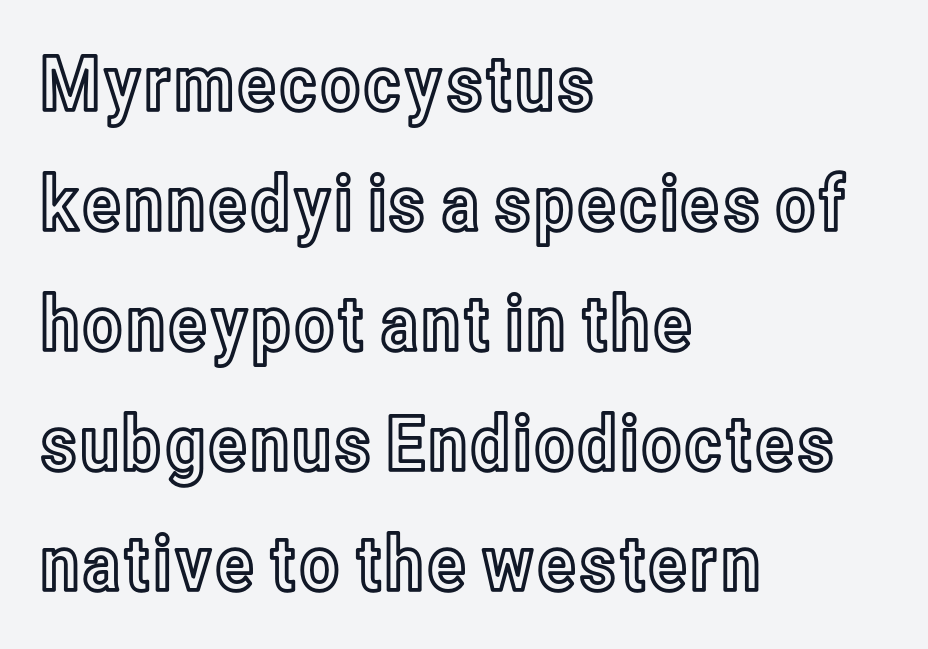
The gap between lines stays unmarked. This rendering uses left alignment, leaving the right contour irregular. Students, observe: this is what conventionally led text looks like. Characters remain perfectly vertical along every line.
